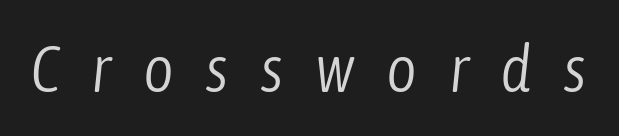
{"italic": "yes", "lean": "right", "slant_degrees": 6, "bold": "no", "weight": "light", "width": "condensed", "stroke_contrast": "low", "x_height": "medium", "monospaced": "no", "underline": "no", "letter_spacing": "wide", "letter_spacing_em": 0.48, "glyph_px": 66}
